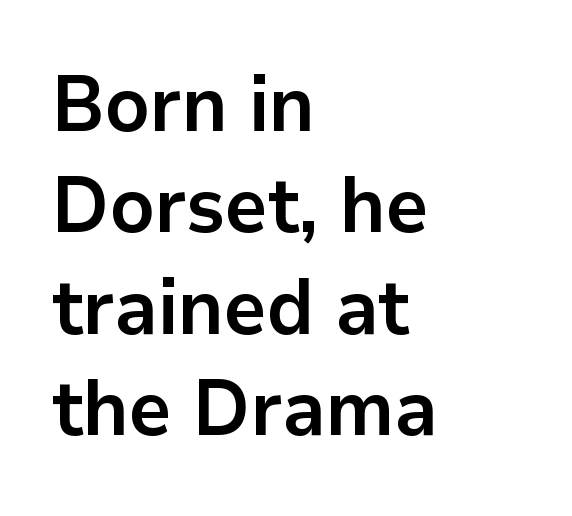
{"serif": "no", "italic": "no", "bold": "yes", "weight": "bold", "width": "normal", "stroke_contrast": "low", "x_height": "medium", "monospaced": "no", "underline": "no", "align": "left", "line_spacing": "normal", "line_spacing_ratio": 1.3, "letter_spacing": "normal", "letter_spacing_em": 0.0, "glyph_px": 78}
